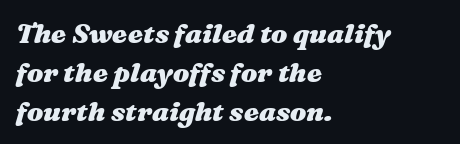
The image shows 27 px bold type, italic (leaning right); set left-aligned, normal line spacing (1.44x), normal letter spacing, not underlined.
